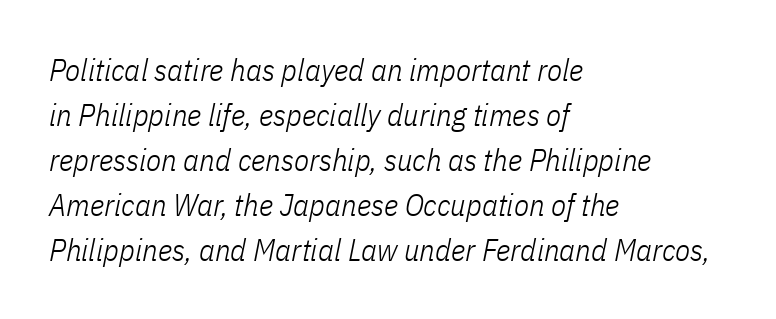
{"italic": "yes", "lean": "right", "slant_degrees": 11, "bold": "no", "weight": "light", "width": "condensed", "stroke_contrast": "low", "x_height": "medium", "monospaced": "no", "underline": "no", "align": "left", "line_spacing": "normal", "line_spacing_ratio": 1.45, "letter_spacing": "normal", "letter_spacing_em": 0.0, "glyph_px": 31}
